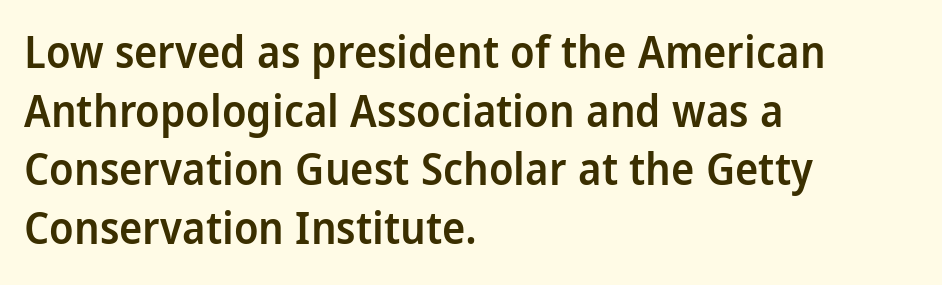
Q: Is the text bold? A: Semi-bold.
Q: Is the text italic (slanted)? A: No, it is upright.
Q: Is the typeface a serif or a sans-serif typeface? A: Sans-serif.
Q: Is the text underlined? A: No.
Q: How is the paragraph aligned? A: Left-aligned.
Q: Is the spacing between letters normal or unusually wide? A: Normal.
Q: Is the spacing between lines tight, normal or loose? A: Normal.
Q: Width (condensed, normal, or wide)? A: Condensed.
Q: Stroke contrast? A: Low.
Q: x-height? A: Large.
Q: Monospaced? A: No.
